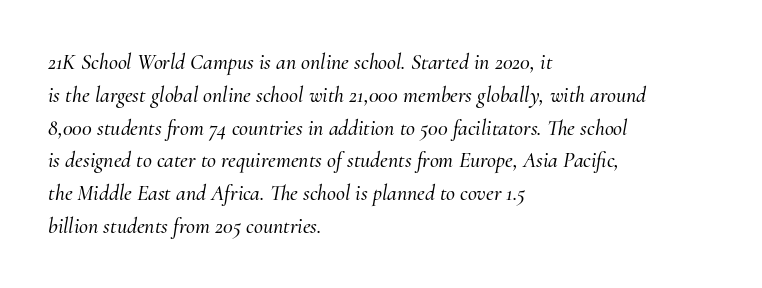
The image shows 22 px text type, italic (leaning right); set left-aligned, normal line spacing (1.49x), normal letter spacing, not underlined.
